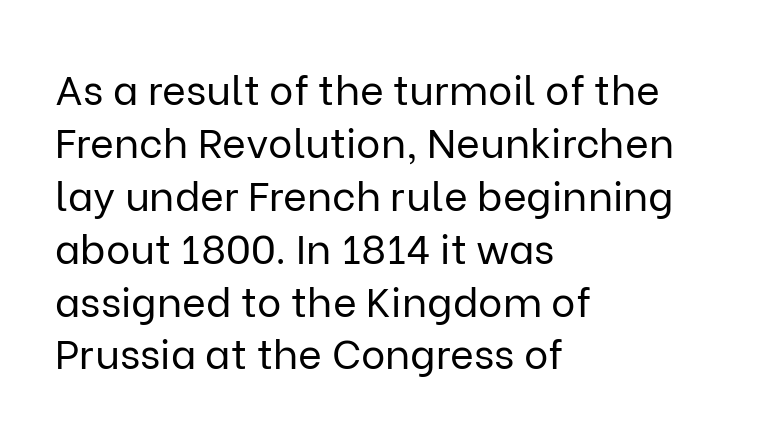
Q: Is the text bold? A: No.
Q: Is the text italic (slanted)? A: No, it is upright.
Q: Is the typeface a serif or a sans-serif typeface? A: Sans-serif.
Q: Is the text underlined? A: No.
Q: How is the paragraph aligned? A: Left-aligned.
Q: Is the spacing between letters normal or unusually wide? A: Normal.
Q: Is the spacing between lines tight, normal or loose? A: Normal.
Q: Width (condensed, normal, or wide)? A: Normal.
Q: Stroke contrast? A: Low.
Q: x-height? A: Medium.
Q: Monospaced? A: No.
